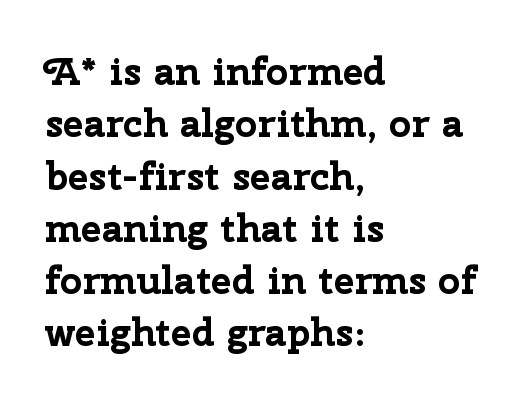
{"serif": "no", "italic": "no", "bold": "yes", "weight": "bold", "width": "normal", "stroke_contrast": "low", "x_height": "medium", "monospaced": "no", "underline": "no", "align": "left", "line_spacing": "normal", "line_spacing_ratio": 1.34, "letter_spacing": "normal", "letter_spacing_em": 0.0, "glyph_px": 39}
